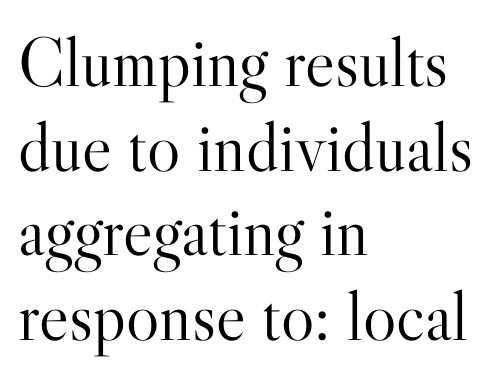
Is this a fixed-width face? No — the glyphs have proportional, varying widths. Heft: none added — not bold. You could call the tracking neutral — neither tight nor loose. Unlike italic type, these characters show no tilt at all.
